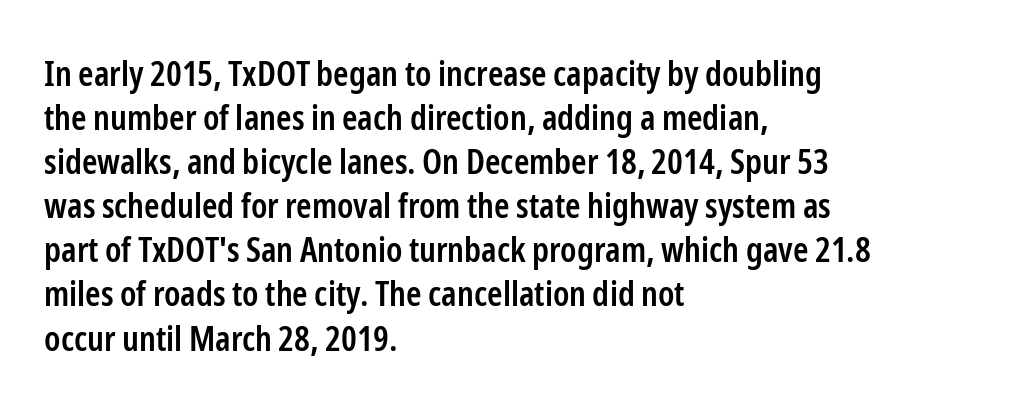
Q: Is the text bold? A: Semi-bold.
Q: Is the text italic (slanted)? A: No, it is upright.
Q: Is the typeface a serif or a sans-serif typeface? A: Sans-serif.
Q: Is the text underlined? A: No.
Q: How is the paragraph aligned? A: Left-aligned.
Q: Is the spacing between letters normal or unusually wide? A: Normal.
Q: Is the spacing between lines tight, normal or loose? A: Normal.
Q: Width (condensed, normal, or wide)? A: Condensed.
Q: Stroke contrast? A: Low.
Q: x-height? A: Medium.
Q: Monospaced? A: No.
